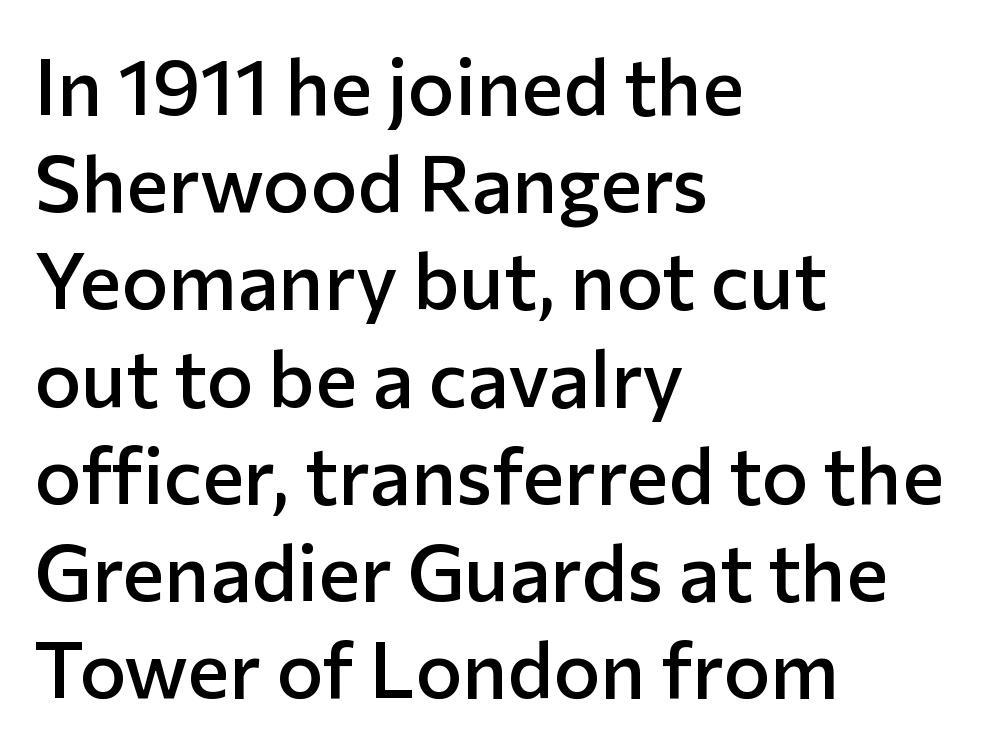
The image shows 79 px semibold sans-serif type, upright; set left-aligned, line spacing 1.23x, normal letter spacing, not underlined; low stroke contrast and a medium x-height.
